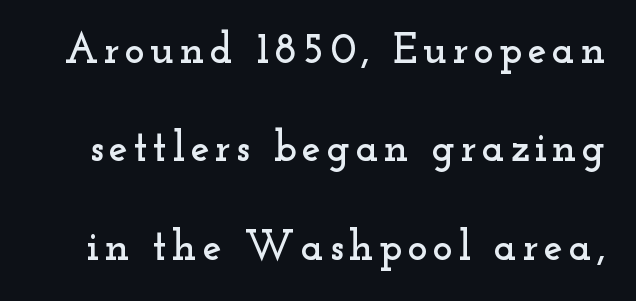
Q: Is the text italic (slanted)? A: No, it is upright.
Q: Is the typeface a serif or a sans-serif typeface? A: Serif.
Q: Is the text underlined? A: No.
Q: Is the spacing between lines tight, normal or loose? A: Loose.
Q: Width (condensed, normal, or wide)? A: Wide.
Q: Stroke contrast? A: Low.
Q: x-height? A: Small.
Q: Monospaced? A: No.
